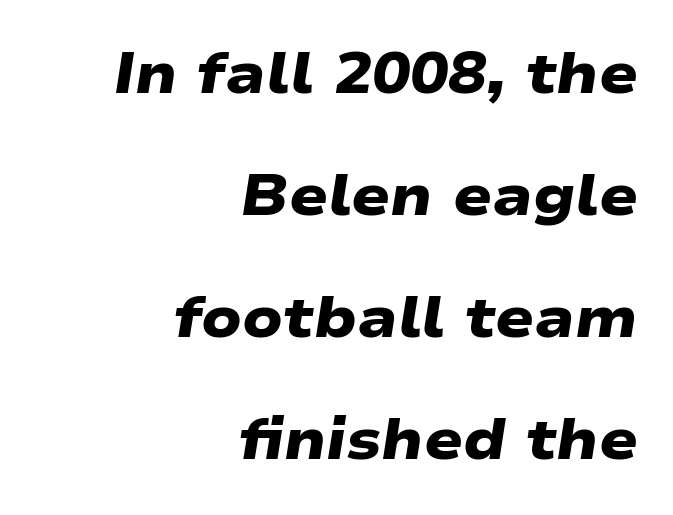
Q: Is the text bold? A: Yes.
Q: Is the typeface a serif or a sans-serif typeface? A: Sans-serif.
Q: Is the text underlined? A: No.
Q: How is the paragraph aligned? A: Right-aligned.
Q: Is the spacing between letters normal or unusually wide? A: Normal.
Q: Is the spacing between lines tight, normal or loose? A: Loose.
Q: Width (condensed, normal, or wide)? A: Wide.
Q: Stroke contrast? A: Low.
Q: x-height? A: Medium.
Q: Monospaced? A: No.
